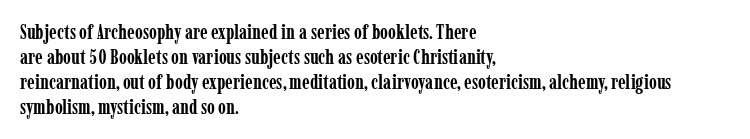
The baseline area is clear. Ordinary non-slanted type is in use. Look at the tracking — it's just the regular setting, nothing added. These lines carry a lot of weight — the face is fully bold.
